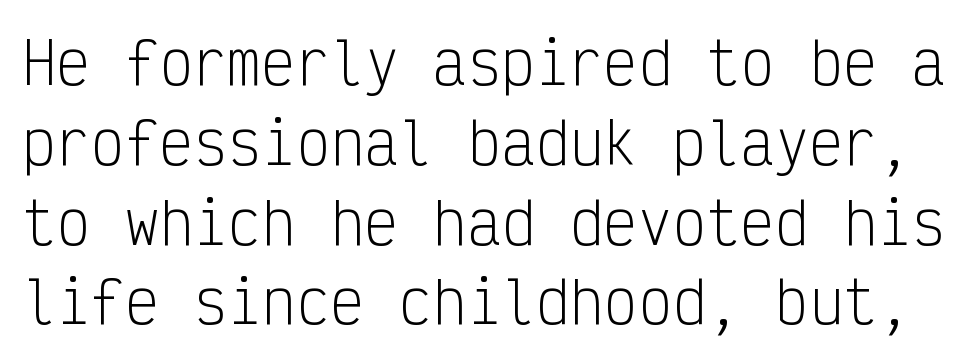
{"serif": "no", "italic": "no", "bold": "no", "weight": "light", "width": "condensed", "stroke_contrast": "low", "x_height": "medium", "monospaced": "yes", "underline": "no", "line_spacing": "normal", "line_spacing_ratio": 1.4, "letter_spacing": "normal", "letter_spacing_em": 0.0, "glyph_px": 57}
